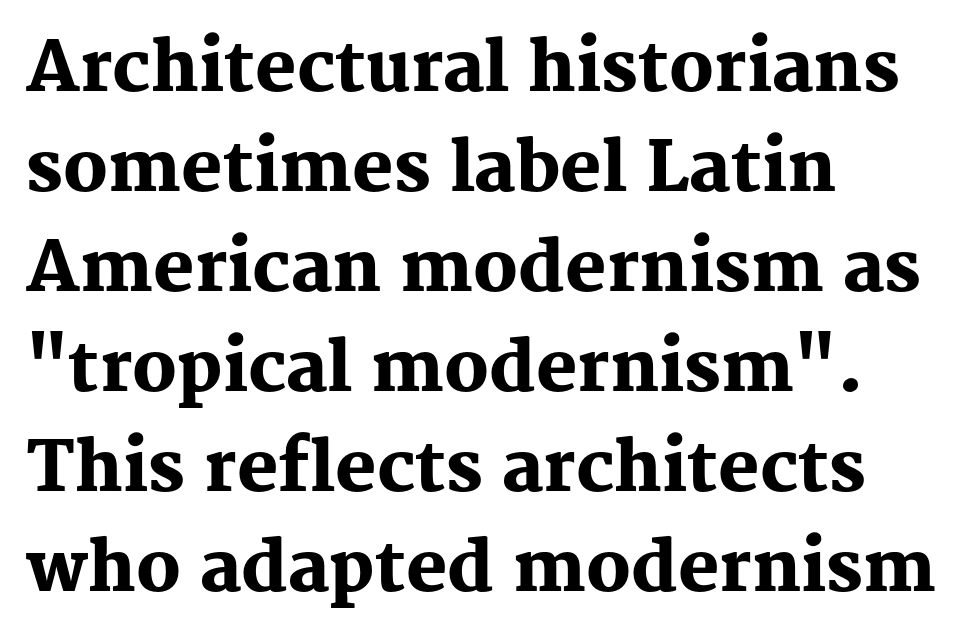
The lines in this sample share a left origin and differ only in where they stop. Unmarked baselines from the first word to the last. The gaps between neighbouring characters are ordinary and unremarkable. Ascenders rise straight up at ninety degrees.
